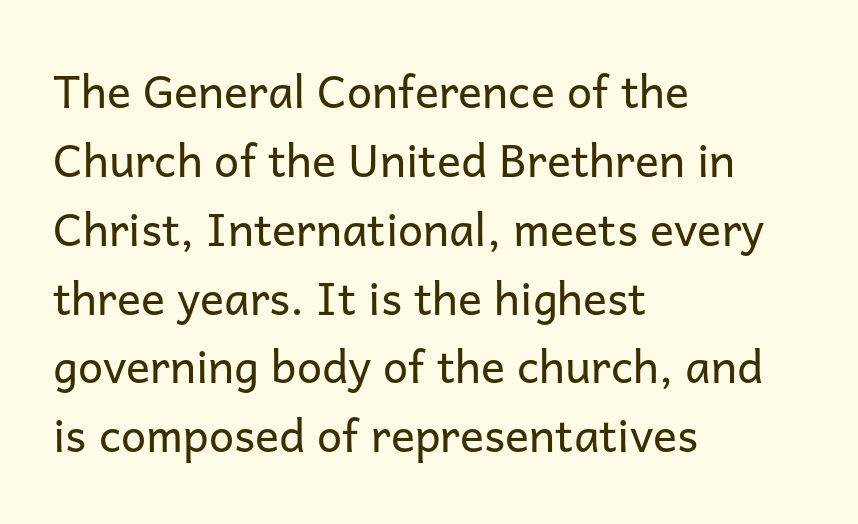
{"serif": "no", "italic": "no", "bold": "no", "weight": "regular", "width": "normal", "stroke_contrast": "low", "x_height": "medium", "monospaced": "no", "underline": "no", "align": "left", "line_spacing": "normal", "line_spacing_ratio": 1.53, "letter_spacing": "normal", "letter_spacing_em": 0.0, "glyph_px": 45}
